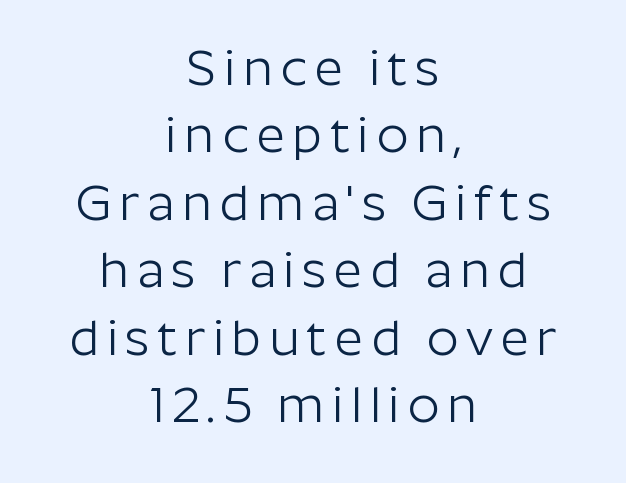
{"serif": "no", "italic": "no", "bold": "no", "weight": "light", "width": "normal", "stroke_contrast": "low", "x_height": "medium", "monospaced": "no", "underline": "no", "align": "center", "line_spacing": "normal", "line_spacing_ratio": 1.35, "glyph_px": 50}
